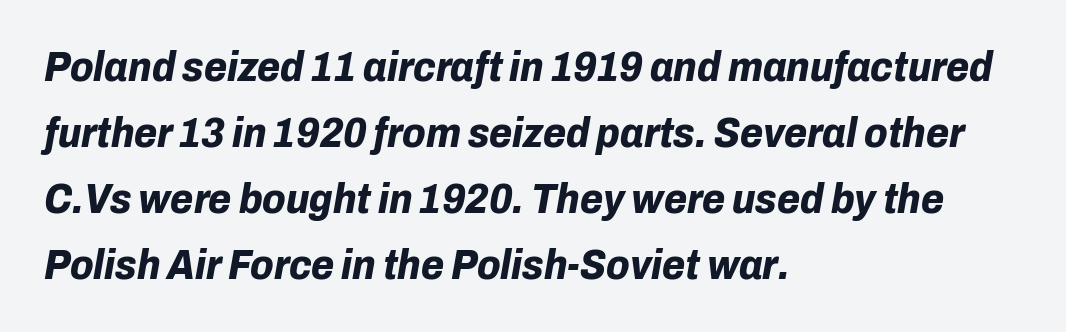
One glance says typical: line gaps are just what's usual. Horizontal alignment here is leftward, the default for most running prose. Clear beneath every line of the passage. Strokes here are thick enough to call this a true bold. The text carries the slant typical of an italic or oblique font. Caption: standard tracking, unaltered.
